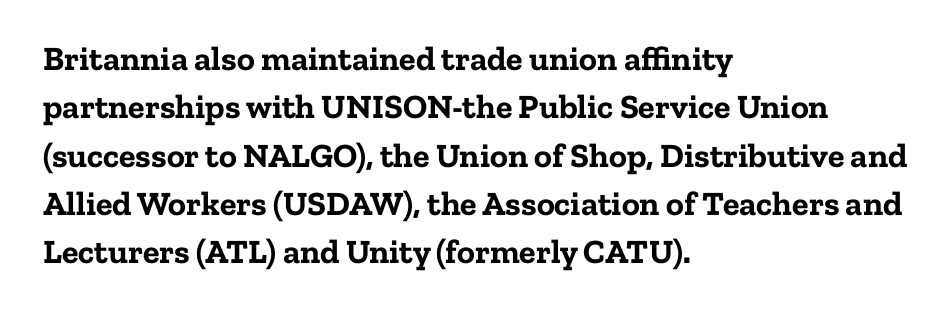
The image shows 34 px bold serif type, upright; set left-aligned, normal line spacing (1.42x), normal letter spacing, not underlined; low stroke contrast and a medium x-height.
